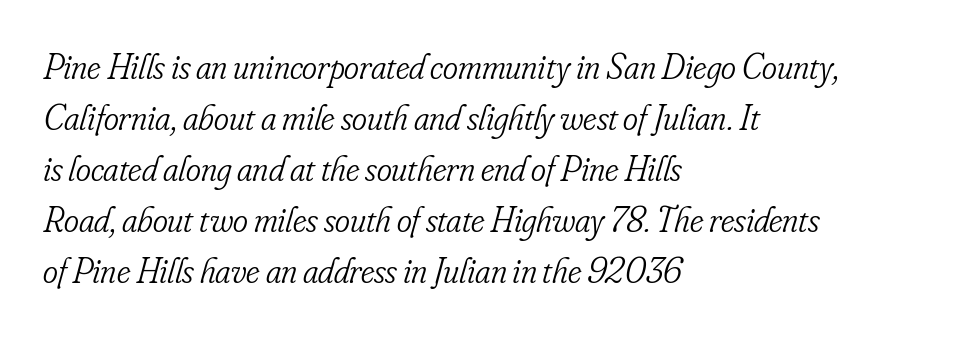
Q: Is the text bold? A: No.
Q: Is the text italic (slanted)? A: Yes, it leans right by about 16 degrees.
Q: Is the typeface a serif or a sans-serif typeface? A: Serif.
Q: Is the text underlined? A: No.
Q: How is the paragraph aligned? A: Left-aligned.
Q: Is the spacing between letters normal or unusually wide? A: Normal.
Q: Is the spacing between lines tight, normal or loose? A: Normal.
Q: Width (condensed, normal, or wide)? A: Condensed.
Q: Stroke contrast? A: Low.
Q: x-height? A: Small.
Q: Monospaced? A: No.
